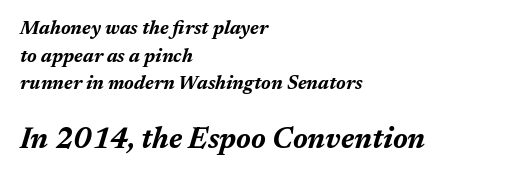
The image shows 29 px bold type, italic (leaning right); set left-aligned, normal line spacing (1.45x), normal letter spacing, not underlined; the second (bottom) block is 1.53x larger; medium stroke contrast and a medium x-height.
